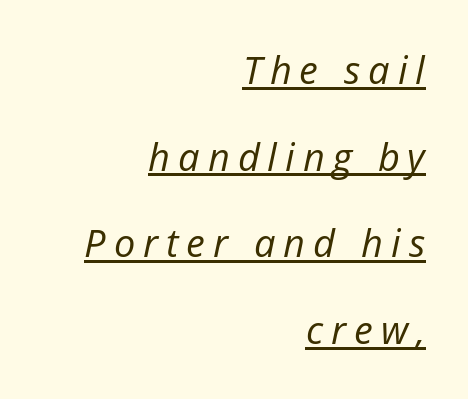
The image shows 38 px regular-weight type, italic (leaning right); set right-aligned, loose line spacing (2.28x), unusually wide letter spacing (+0.21 em), underlined; low stroke contrast and a medium x-height.
